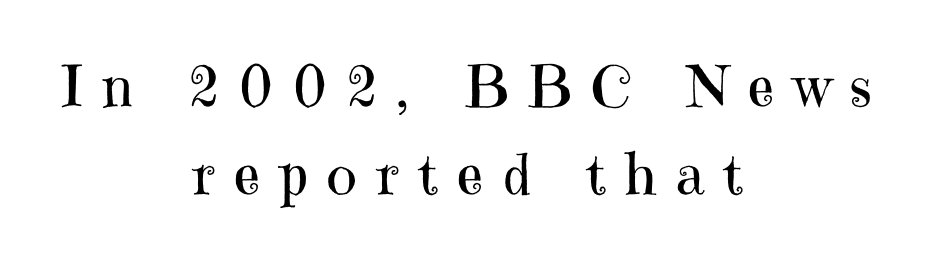
The image shows 57 px regular-weight serif type, upright; set centered, normal line spacing (1.55x), unusually wide letter spacing (+0.34 em), not underlined; high stroke contrast and a medium x-height.
